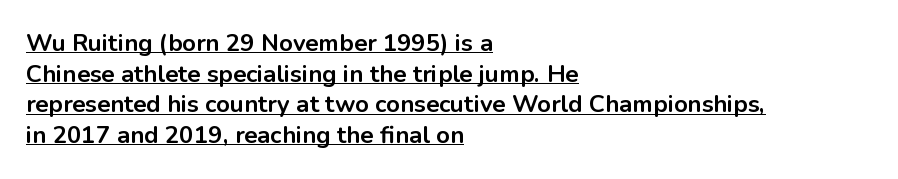
{"italic": "no", "bold": "yes", "underline": "yes", "align": "left", "line_spacing": "normal", "line_spacing_ratio": 1.28, "letter_spacing": "normal", "letter_spacing_em": 0.0, "glyph_px": 24}
